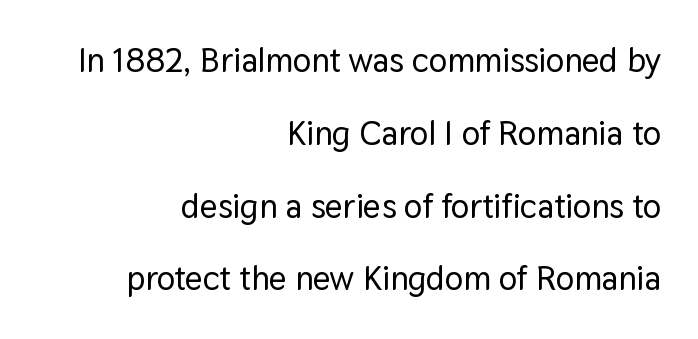
{"serif": "no", "italic": "no", "width": "normal", "stroke_contrast": "low", "x_height": "medium", "monospaced": "no", "underline": "no", "align": "right", "line_spacing": "loose", "line_spacing_ratio": 2.14, "letter_spacing": "normal", "letter_spacing_em": 0.0, "glyph_px": 34}
